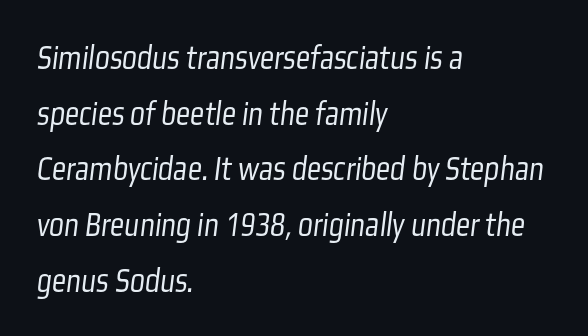
{"serif": "no", "bold": "no", "weight": "light", "width": "condensed", "stroke_contrast": "low", "x_height": "medium", "monospaced": "no", "underline": "no", "align": "left", "line_spacing": "normal", "line_spacing_ratio": 1.59, "letter_spacing": "normal", "letter_spacing_em": 0.0, "glyph_px": 35}
